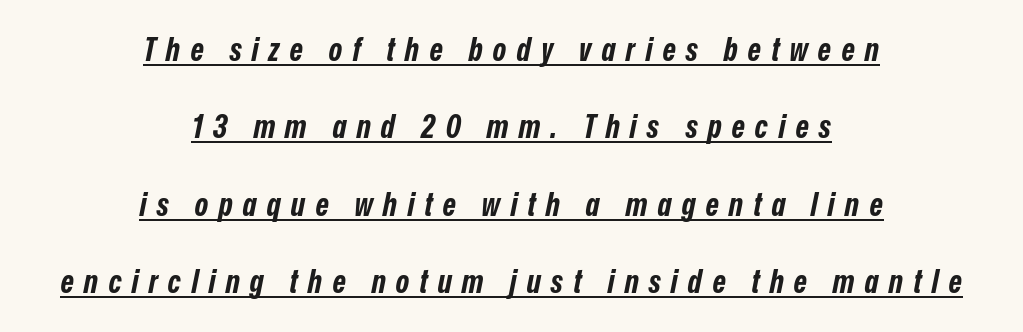
The line-height multiplier appears high, well above default. The rendering uses the underline text-decoration. The passage is arranged like a title page — every line centered. Characters are canted at an angle relative to the baseline's perpendicular. These lines carry a lot of weight — the face is fully bold.
